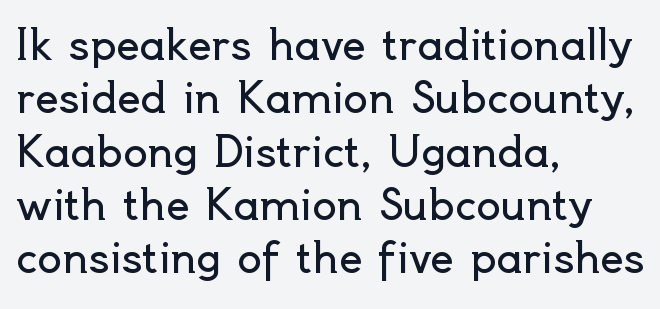
The image shows 41 px regular-weight sans-serif type, upright; set left-aligned, normal line spacing (1.3x), normal letter spacing, not underlined; a small x-height.
